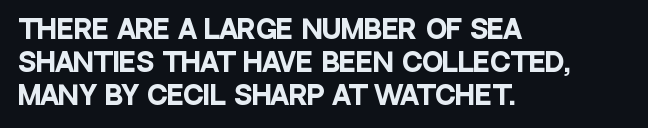
One-word summary of the alignment: left. Compared with an ordinary text face, these strokes are far heavier — a full bold. Interline gaps are of average width in this sample. Letter spacing: default. The baseline area is clear. The letters stand upright; this is a roman face.
